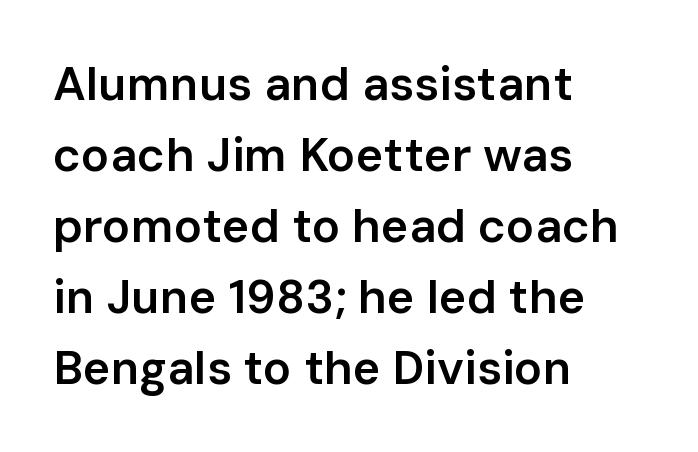
{"serif": "no", "italic": "no", "bold": "semi", "weight": "semibold", "width": "normal", "stroke_contrast": "low", "x_height": "medium", "monospaced": "no", "underline": "no", "align": "left", "line_spacing": "normal", "line_spacing_ratio": 1.51, "letter_spacing": "normal", "letter_spacing_em": 0.0, "glyph_px": 47}
